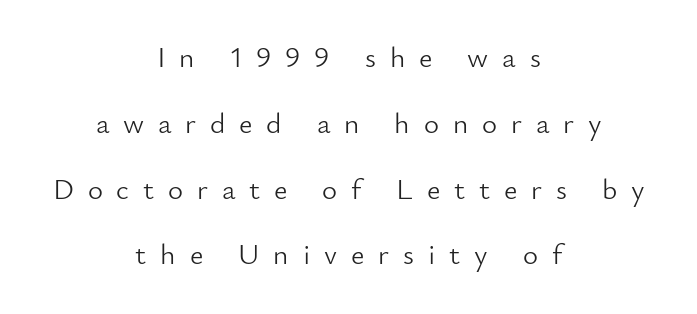
{"serif": "no", "italic": "no", "bold": "no", "weight": "light", "width": "normal", "stroke_contrast": "low", "x_height": "small", "monospaced": "no", "underline": "no", "align": "center", "line_spacing": "loose", "line_spacing_ratio": 2.27, "letter_spacing": "wide", "letter_spacing_em": 0.48, "glyph_px": 29}
